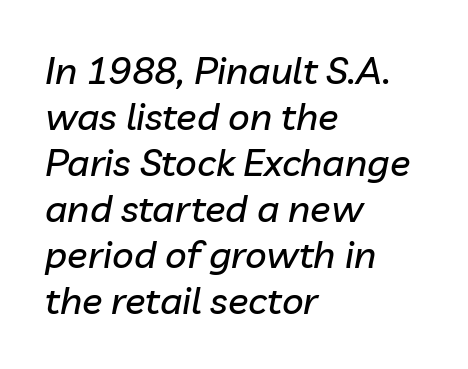
Q: Is the text italic (slanted)? A: Yes, it leans right by about 10 degrees.
Q: Is the text underlined? A: No.
Q: How is the paragraph aligned? A: Left-aligned.
Q: Is the spacing between letters normal or unusually wide? A: Normal.
Q: Width (condensed, normal, or wide)? A: Normal.
Q: Stroke contrast? A: Low.
Q: x-height? A: Medium.
Q: Monospaced? A: No.
